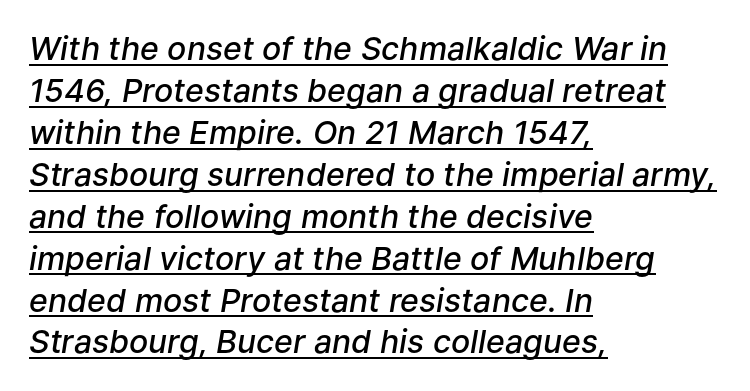
The lettering is marked with a stroke running underneath it. Notice the strokes are somewhat thickened but not fully heavy: this is a semibold. Baseline-to-baseline distance is the conventional proportion of letter height. No extra tracking has been applied to these lines. These lines were composed using italics.
